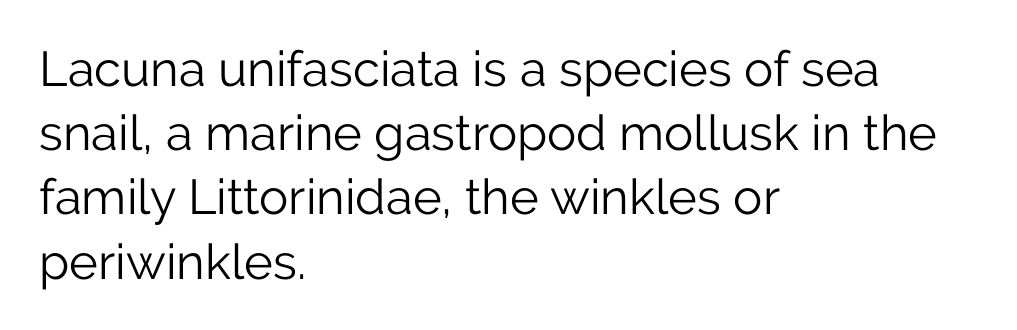
{"serif": "no", "italic": "no", "bold": "no", "weight": "light", "width": "normal", "stroke_contrast": "low", "x_height": "medium", "monospaced": "no", "underline": "no", "align": "left", "line_spacing": "normal", "line_spacing_ratio": 1.31, "letter_spacing": "normal", "letter_spacing_em": 0.0, "glyph_px": 49}
